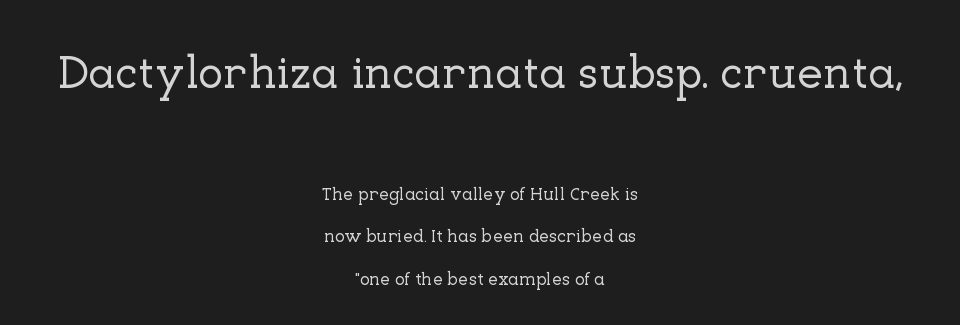
The letters stand upright; this is a roman face. These lines are rendered in a variable-pitch font. The type family on display is of the serif kind. Horizontally, the lines are justified to the midpoint only. The words here are not underlined.
